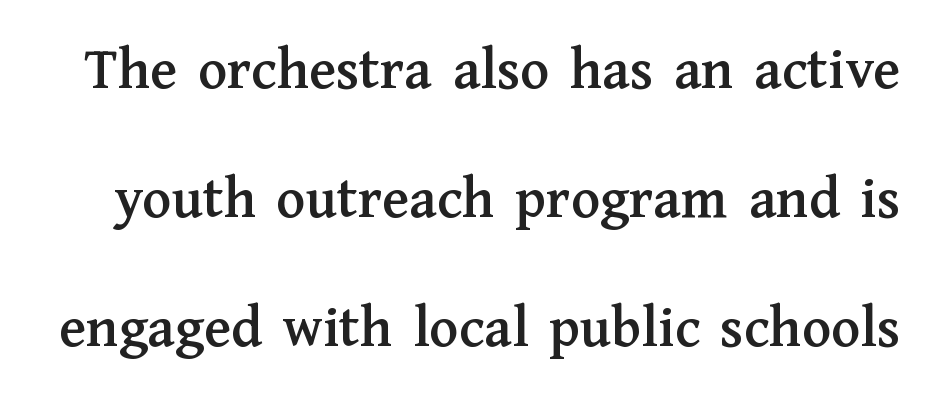
Q: Is the text italic (slanted)? A: No, it is upright.
Q: Is the typeface a serif or a sans-serif typeface? A: Serif.
Q: Is the text underlined? A: No.
Q: Is the spacing between letters normal or unusually wide? A: Normal.
Q: Is the spacing between lines tight, normal or loose? A: Loose.
Q: Width (condensed, normal, or wide)? A: Normal.
Q: Stroke contrast? A: Medium.
Q: x-height? A: Medium.
Q: Monospaced? A: No.
